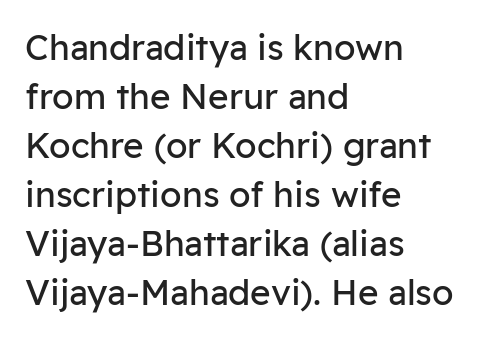
Q: Is the text bold? A: No.
Q: Is the text italic (slanted)? A: No, it is upright.
Q: Is the typeface a serif or a sans-serif typeface? A: Sans-serif.
Q: Is the text underlined? A: No.
Q: How is the paragraph aligned? A: Left-aligned.
Q: Is the spacing between letters normal or unusually wide? A: Normal.
Q: Is the spacing between lines tight, normal or loose? A: Normal.
Q: Width (condensed, normal, or wide)? A: Normal.
Q: Stroke contrast? A: Low.
Q: x-height? A: Medium.
Q: Monospaced? A: No.
